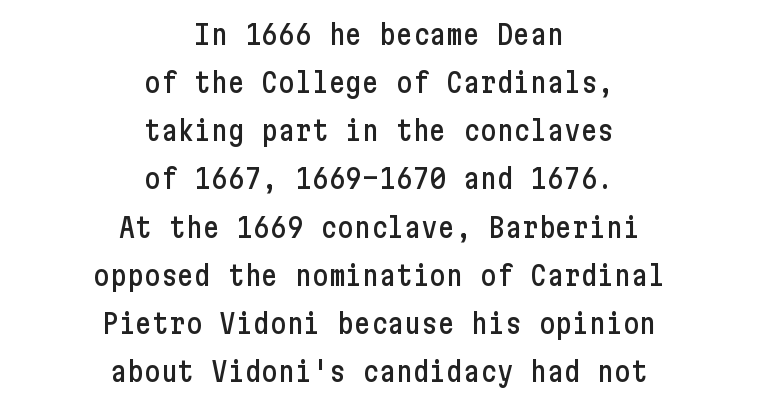
{"serif": "no", "italic": "no", "width": "condensed", "stroke_contrast": "low", "x_height": "medium", "underline": "no", "align": "center", "line_spacing_ratio": 1.72, "letter_spacing": "normal", "letter_spacing_em": 0.0, "glyph_px": 28}
